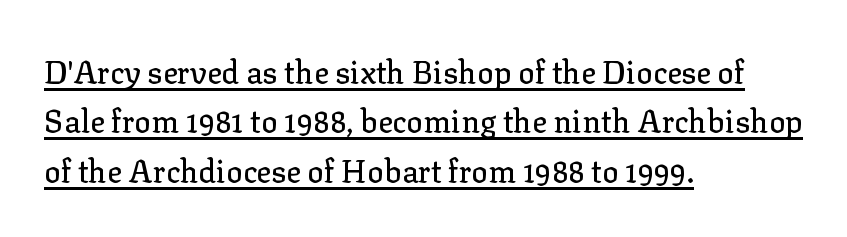
The glyphs are accompanied by a horizontal stroke just below them. The passage shown is typed in a proportional face where columns would drift. Short note: letters normally spaced. What's the leading like? Ordinary, nothing unusual. Posture: upright roman. The type family on display is of the serif kind.
